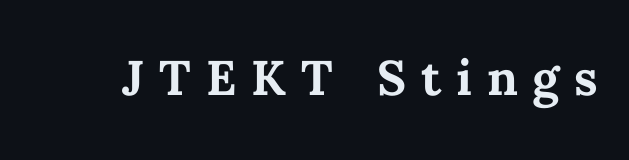
The image shows 65 px semibold type, upright; set unusually wide letter spacing (+0.23 em), not underlined; medium stroke contrast and a medium x-height.
